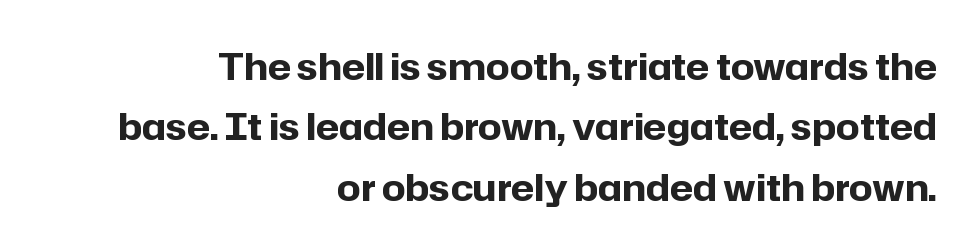
The image shows 37 px bold sans-serif type, upright; set right-aligned, normal line spacing (1.63x), normal letter spacing, not underlined; low stroke contrast and a medium x-height.
